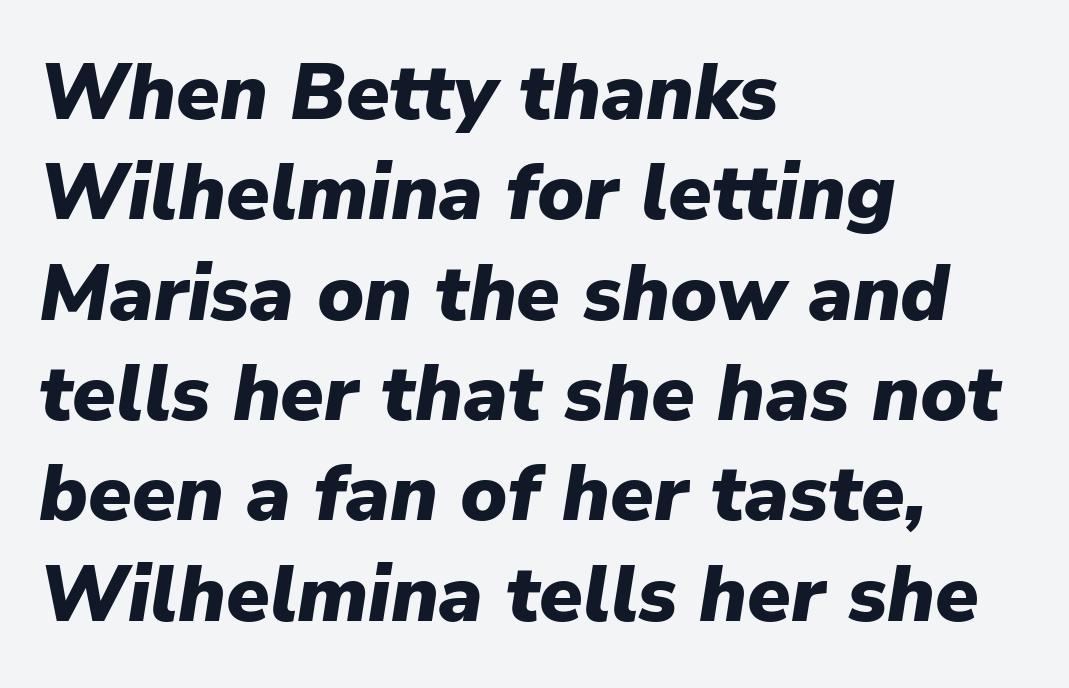
The image shows 79 px heavy type, italic (leaning right); set left-aligned, normal line spacing (1.27x), normal letter spacing, not underlined; low stroke contrast and a medium x-height.
